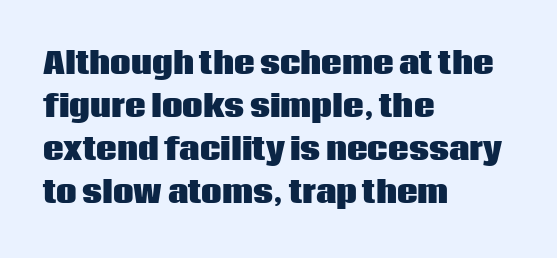
Q: Is the text bold? A: Yes.
Q: Is the text italic (slanted)? A: No, it is upright.
Q: Is the typeface a serif or a sans-serif typeface? A: Sans-serif.
Q: Is the text underlined? A: No.
Q: How is the paragraph aligned? A: Left-aligned.
Q: Is the spacing between letters normal or unusually wide? A: Normal.
Q: Is the spacing between lines tight, normal or loose? A: Normal.
Q: Width (condensed, normal, or wide)? A: Normal.
Q: Stroke contrast? A: Low.
Q: x-height? A: Large.
Q: Monospaced? A: No.
